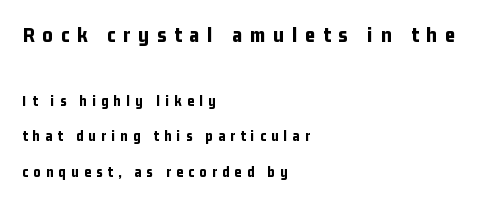
Q: Is the text bold? A: Yes.
Q: Is the text italic (slanted)? A: No, it is upright.
Q: Is the text underlined? A: No.
Q: How is the paragraph aligned? A: Left-aligned.
Q: Is the spacing between letters normal or unusually wide? A: Unusually wide.
Q: Is the spacing between lines tight, normal or loose? A: Loose.
Q: Which block of text is set in a larger size, the first (top) or the second (bottom)? A: The first (top) one.
